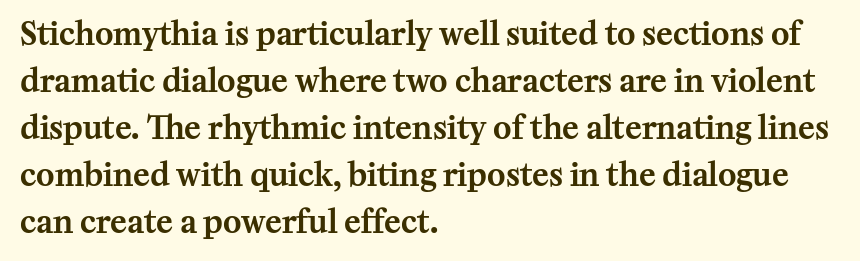
Compared with a centered layout, this one pins lines to the left instead. If you drew a line through each stem, it would be perfectly vertical. You can tell from the footed stems that serif type was used. Note the varied advance widths — an 'i' is clearly narrower than an 'm'. The space beneath each line is pristine and unruled. The letters sit at their default tracking, neither squeezed nor spread.
